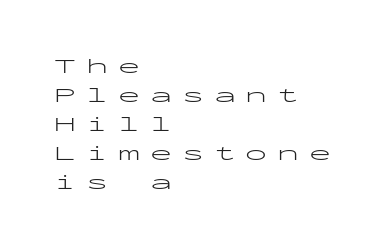
{"italic": "no", "bold": "no", "underline": "no", "align": "left", "line_spacing": "normal", "line_spacing_ratio": 1.32, "letter_spacing": "wide", "letter_spacing_em": 0.45, "glyph_px": 22}
